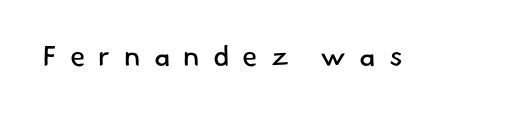
Caption: face not bold, strokes unweighted. You could not count columns in this text — the font is proportionally spaced. The gaps between neighbouring characters are conspicuously large. Are there feet on the stems? There aren't — it's a sans. Bare-footed words on every line.
